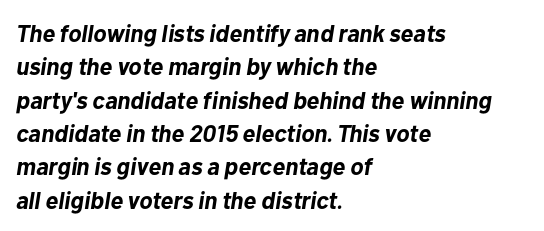
The image shows 24 px bold type, italic (leaning right); set left-aligned, normal line spacing (1.39x), normal letter spacing, not underlined.
